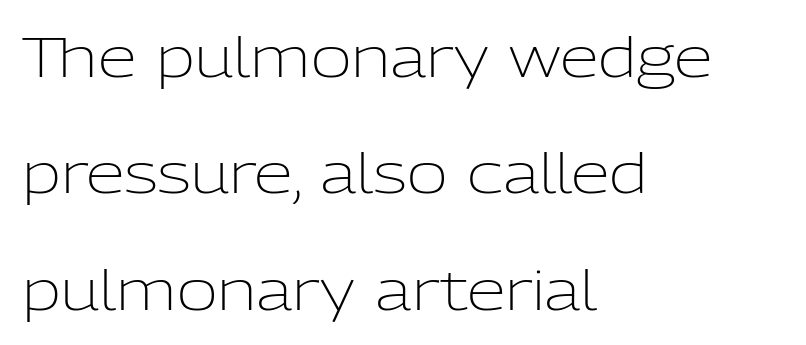
{"serif": "no", "italic": "no", "bold": "no", "weight": "light", "width": "normal", "stroke_contrast": "low", "x_height": "medium", "monospaced": "no", "underline": "no", "align": "left", "line_spacing": "loose", "line_spacing_ratio": 2.08, "letter_spacing": "normal", "letter_spacing_em": 0.0, "glyph_px": 56}
